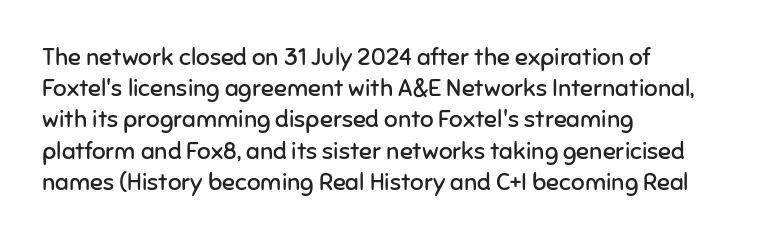
The ragged edge is on the right, which tells us the setting is flush left. The passage shown is not underscored anywhere. These lines were composed using upright roman letters. This sample uses plain, unmodified letter spacing. Reading down the column, the eye jumps a familiar distance to each next line.
